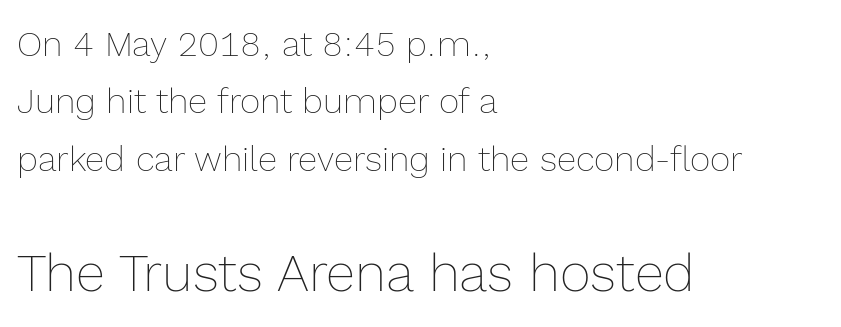
The image shows 53 px thin type, upright; set left-aligned, normal line spacing (1.64x), normal letter spacing, not underlined; the second (bottom) block is 1.51x larger; a medium x-height.
